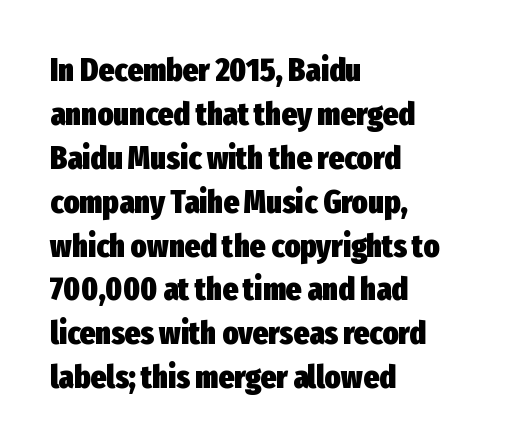
{"serif": "no", "italic": "no", "bold": "yes", "weight": "heavy", "width": "condensed", "stroke_contrast": "low", "x_height": "medium", "monospaced": "no", "underline": "no", "align": "left", "line_spacing": "normal", "line_spacing_ratio": 1.33, "letter_spacing": "normal", "letter_spacing_em": 0.0, "glyph_px": 33}
